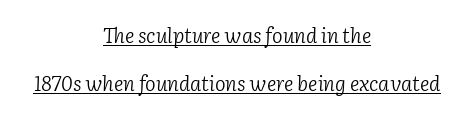
{"italic": "yes", "lean": "right", "slant_degrees": 2, "bold": "no", "underline": "yes", "align": "center", "line_spacing": "loose", "line_spacing_ratio": 2.39, "letter_spacing": "normal", "letter_spacing_em": 0.0, "glyph_px": 20}
